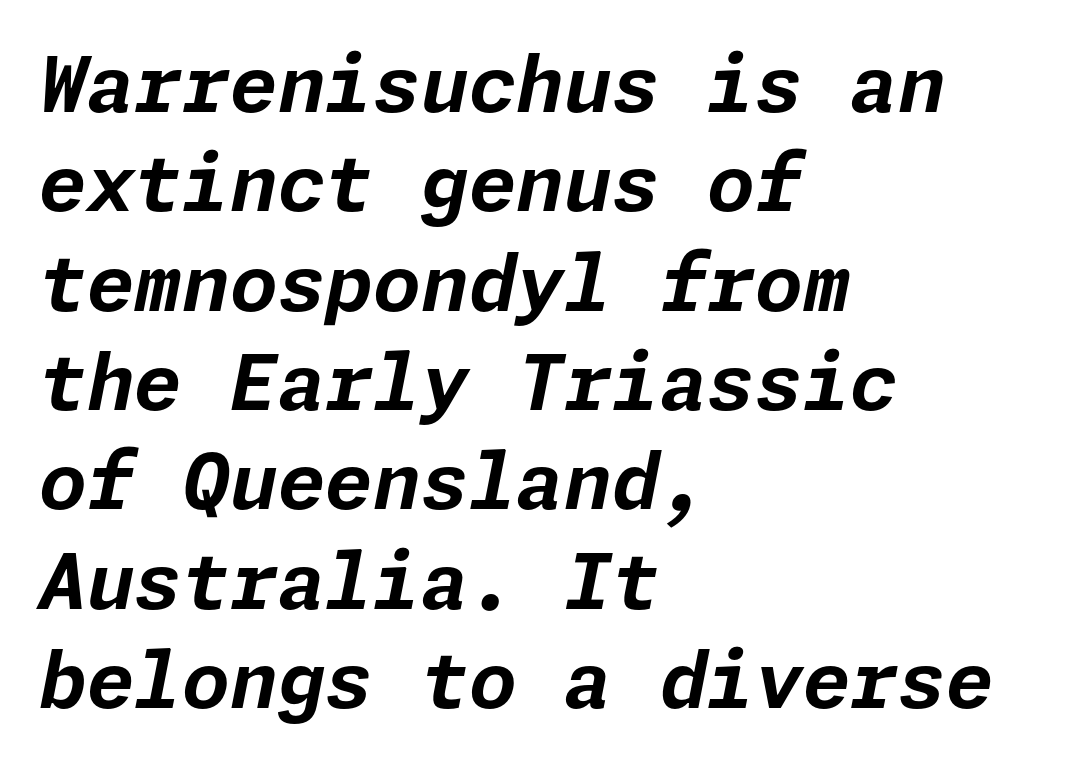
Each glyph is drawn with heavy, bold strokes. The tracking reads as untouched default to a designer's eye. The space between consecutive lines is moderate. Short and long lines alike share a common starting point at left.
